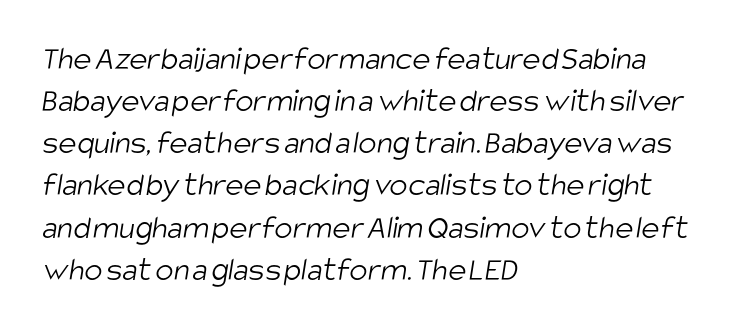
Proportional: the letters do not fall into vertical columns. This sample is left-justified, so line endings fall wherever the words run out. The letters look calm and open, with moderate or lighter stems. Stroke terminals: plain, sans-serif. Quick note: underline off. This rendering leaves character spacing at its baseline value.
